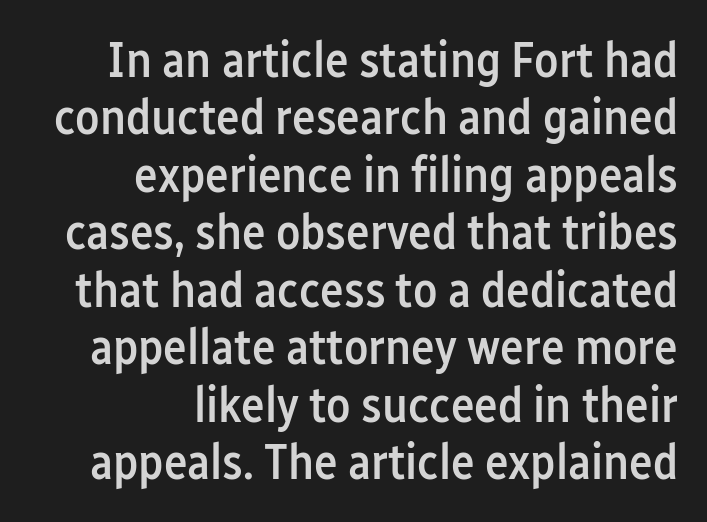
The image shows 50 px semibold, condensed sans-serif type, upright; set right-aligned, tight line spacing (1.15x), normal letter spacing, not underlined; low stroke contrast and a medium x-height.
